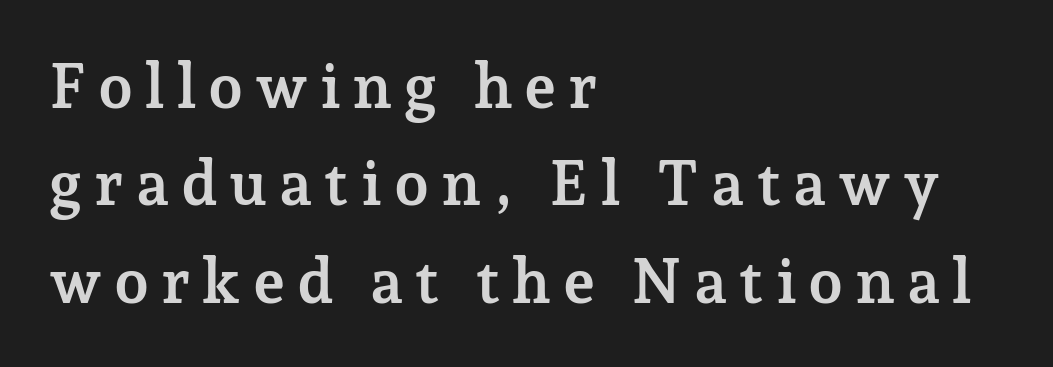
{"serif": "yes", "italic": "no", "bold": "yes", "weight": "semibold", "width": "normal", "stroke_contrast": "low", "x_height": "medium", "monospaced": "no", "underline": "no", "align": "left", "line_spacing": "normal", "line_spacing_ratio": 1.57, "glyph_px": 62}
